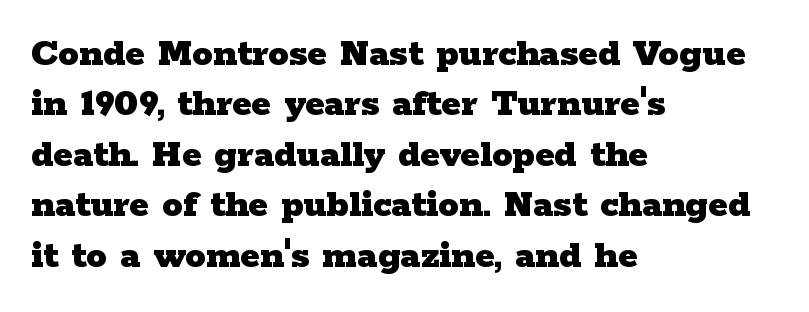
{"serif": "yes", "italic": "no", "bold": "yes", "weight": "heavy", "width": "wide", "stroke_contrast": "low", "x_height": "medium", "monospaced": "no", "underline": "no", "align": "left", "line_spacing_ratio": 1.23, "letter_spacing": "normal", "letter_spacing_em": 0.0, "glyph_px": 41}
